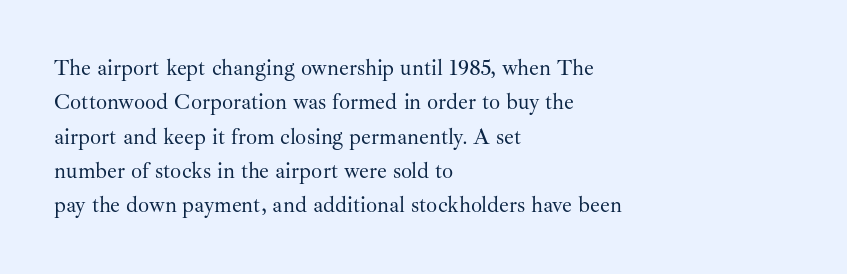
The specimen reads as upright at a glance. Is the stroke heavy? The answer is a plain regular-or-lighter. Clear beneath every line of the passage. Notice how descenders clear the ascenders below comfortably — that's standard leading.
